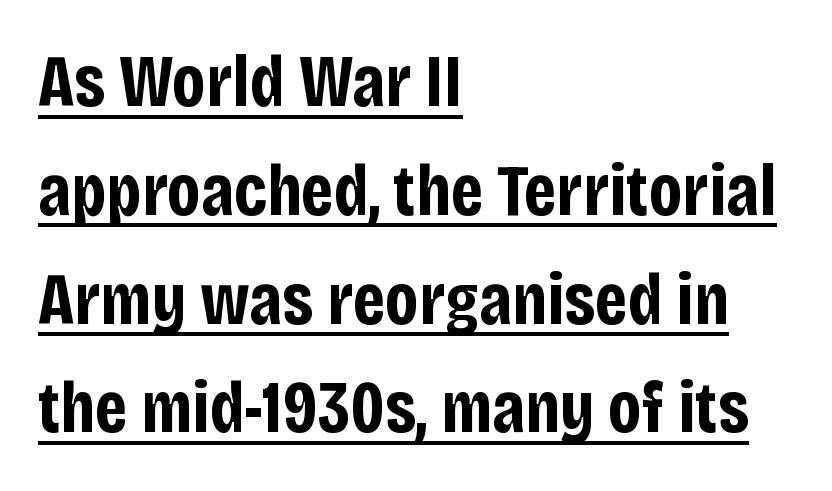
{"serif": "no", "italic": "no", "bold": "yes", "weight": "bold", "width": "condensed", "stroke_contrast": "low", "x_height": "large", "monospaced": "no", "underline": "yes", "align": "left", "line_spacing": "normal", "line_spacing_ratio": 1.49, "letter_spacing": "normal", "letter_spacing_em": 0.0, "glyph_px": 73}
